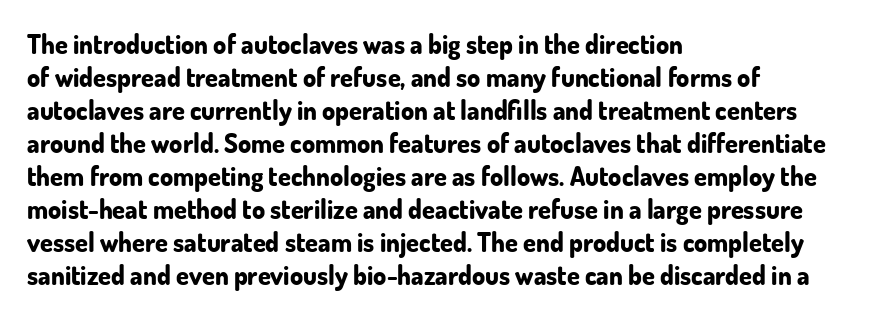
{"italic": "no", "bold": "yes", "underline": "no", "align": "left", "line_spacing": "normal", "line_spacing_ratio": 1.27, "letter_spacing": "normal", "letter_spacing_em": 0.0, "glyph_px": 26}
